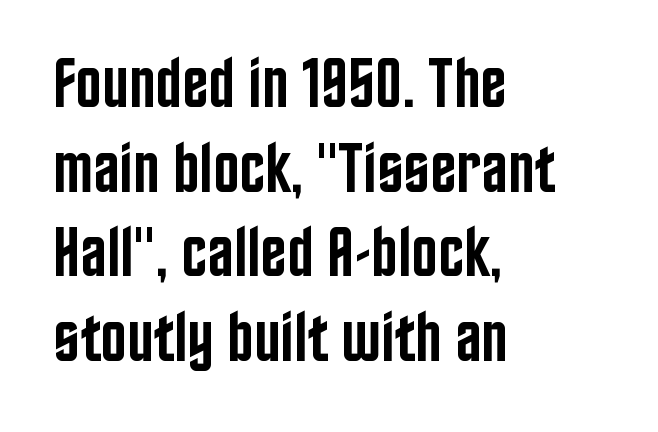
Q: Is the text bold? A: Semi-bold.
Q: Is the text italic (slanted)? A: No, it is upright.
Q: Is the typeface a serif or a sans-serif typeface? A: Sans-serif.
Q: Is the text underlined? A: No.
Q: How is the paragraph aligned? A: Left-aligned.
Q: Is the spacing between letters normal or unusually wide? A: Normal.
Q: Width (condensed, normal, or wide)? A: Condensed.
Q: Stroke contrast? A: Low.
Q: x-height? A: Large.
Q: Monospaced? A: No.
